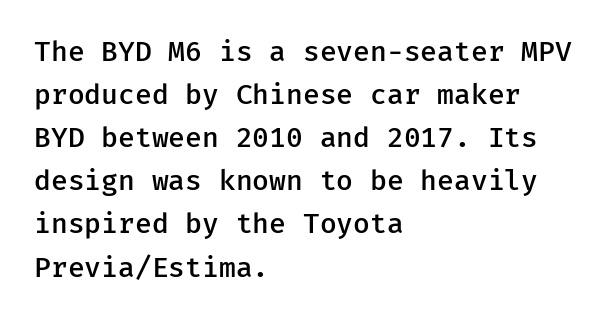
The image shows 28 px semibold sans-serif type, upright; set left-aligned, normal line spacing (1.54x), normal letter spacing, not underlined; low stroke contrast and a medium x-height.
